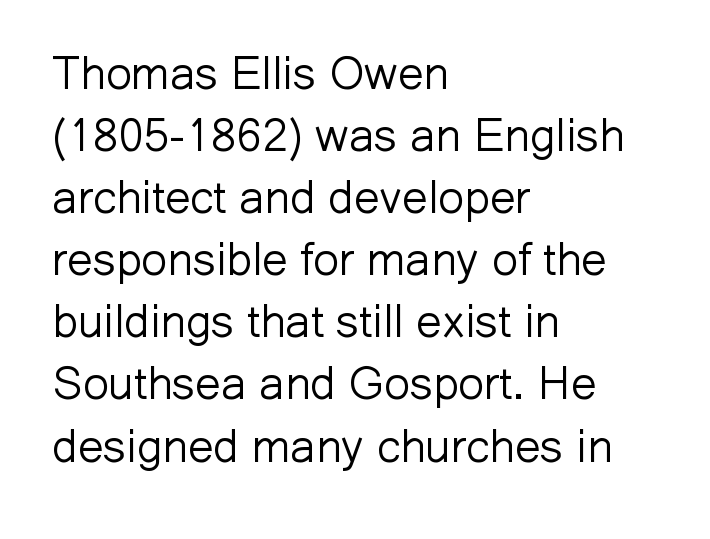
{"serif": "no", "italic": "no", "bold": "no", "weight": "light", "width": "normal", "stroke_contrast": "low", "x_height": "medium", "monospaced": "no", "underline": "no", "align": "left", "line_spacing": "normal", "line_spacing_ratio": 1.35, "letter_spacing": "normal", "letter_spacing_em": 0.0, "glyph_px": 46}
